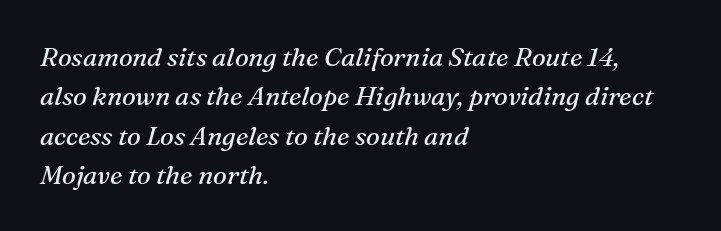
{"italic": "yes", "lean": "right", "slant_degrees": 16, "bold": "no", "underline": "no", "align": "left", "line_spacing": "normal", "line_spacing_ratio": 1.51, "letter_spacing": "normal", "letter_spacing_em": 0.0, "glyph_px": 26}
